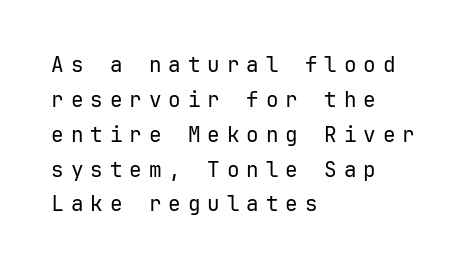
{"italic": "no", "bold": "no", "underline": "no", "align": "left", "line_spacing": "normal", "line_spacing_ratio": 1.66, "letter_spacing": "wide", "letter_spacing_em": 0.33, "glyph_px": 21}
